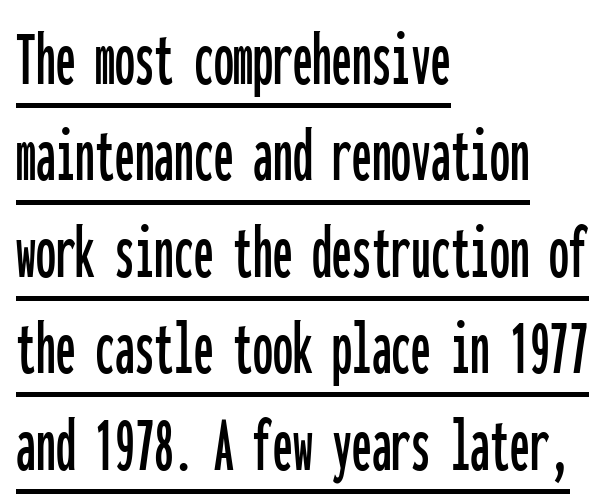
Q: Is the text italic (slanted)? A: No, it is upright.
Q: Is the typeface a serif or a sans-serif typeface? A: Sans-serif.
Q: Is the text underlined? A: Yes.
Q: How is the paragraph aligned? A: Left-aligned.
Q: Is the spacing between letters normal or unusually wide? A: Normal.
Q: Width (condensed, normal, or wide)? A: Condensed.
Q: Stroke contrast? A: Low.
Q: x-height? A: Medium.
Q: Monospaced? A: Yes.
